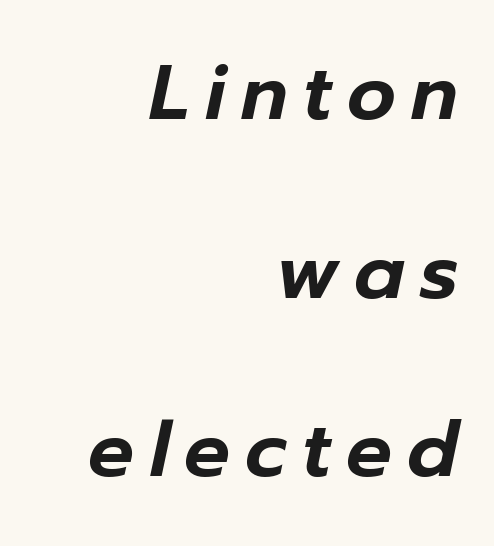
{"italic": "yes", "lean": "right", "slant_degrees": 12, "width": "normal", "stroke_contrast": "low", "x_height": "medium", "monospaced": "no", "underline": "no", "align": "right", "line_spacing": "loose", "line_spacing_ratio": 2.35, "letter_spacing": "wide", "letter_spacing_em": 0.2, "glyph_px": 76}
